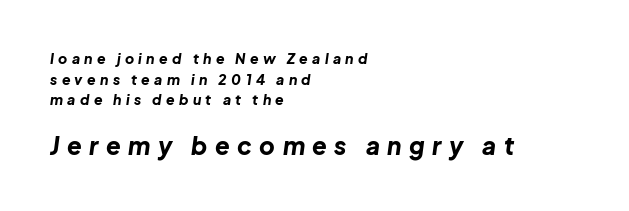
{"italic": "yes", "lean": "right", "slant_degrees": 8, "bold": "yes", "underline": "no", "align": "left", "line_spacing": "normal", "line_spacing_ratio": 1.47, "letter_spacing": "wide", "letter_spacing_em": 0.31, "larger_block": "second", "size_ratio": 1.71, "glyph_px": 24}
